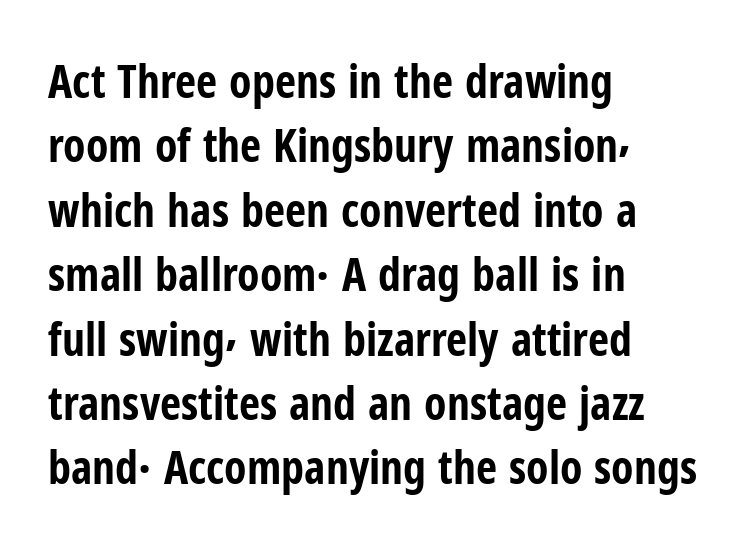
The image shows 46 px bold, condensed sans-serif type, upright; set left-aligned, normal line spacing (1.4x), normal letter spacing, not underlined; low stroke contrast and a medium x-height.
